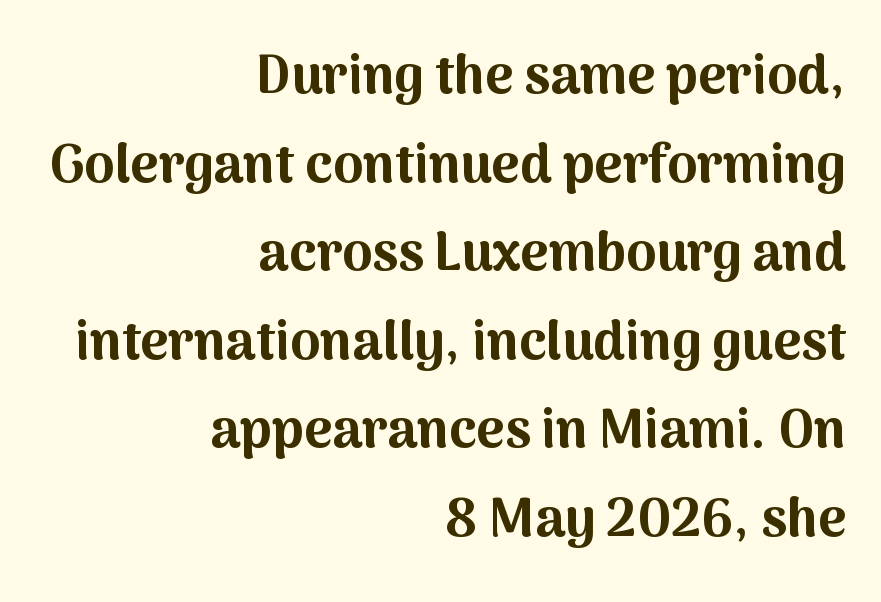
To sum up the face: it is a sans, with no serifs. You could call the tracking neutral — neither tight nor loose. Posture: upright roman. Leftover space on each line is placed entirely before the opening word. Plain, unruled lines of type. Compared with an ordinary text face, these strokes are far heavier — a full bold.
